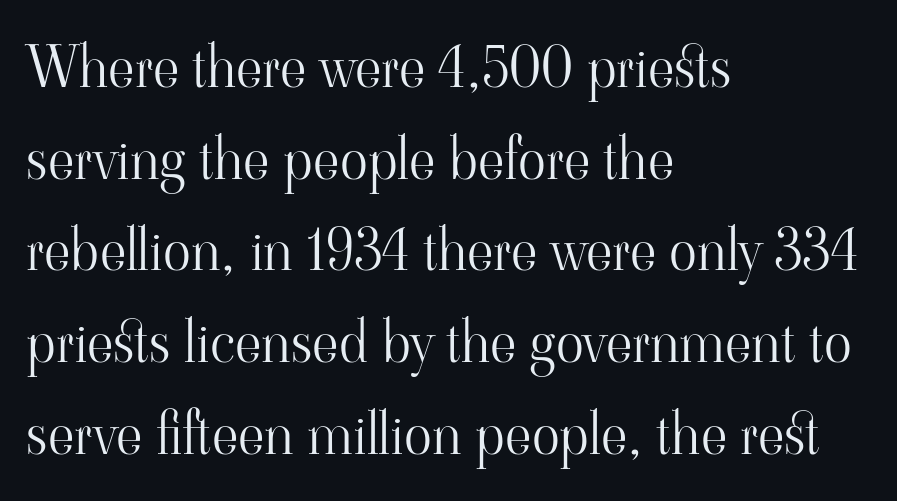
Q: Is the text bold? A: No.
Q: Is the text italic (slanted)? A: No, it is upright.
Q: Is the typeface a serif or a sans-serif typeface? A: Serif.
Q: Is the text underlined? A: No.
Q: How is the paragraph aligned? A: Left-aligned.
Q: Is the spacing between letters normal or unusually wide? A: Normal.
Q: Is the spacing between lines tight, normal or loose? A: Normal.
Q: Width (condensed, normal, or wide)? A: Normal.
Q: Stroke contrast? A: High.
Q: x-height? A: Small.
Q: Monospaced? A: No.
